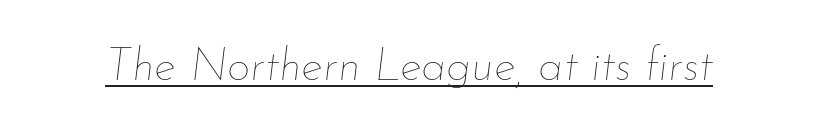
Q: Is the text bold? A: No.
Q: Is the text italic (slanted)? A: Yes, it leans right by about 7 degrees.
Q: Is the text underlined? A: Yes.
Q: Is the spacing between letters normal or unusually wide? A: Normal.
Q: Width (condensed, normal, or wide)? A: Normal.
Q: Stroke contrast? A: Low.
Q: x-height? A: Small.
Q: Monospaced? A: No.
